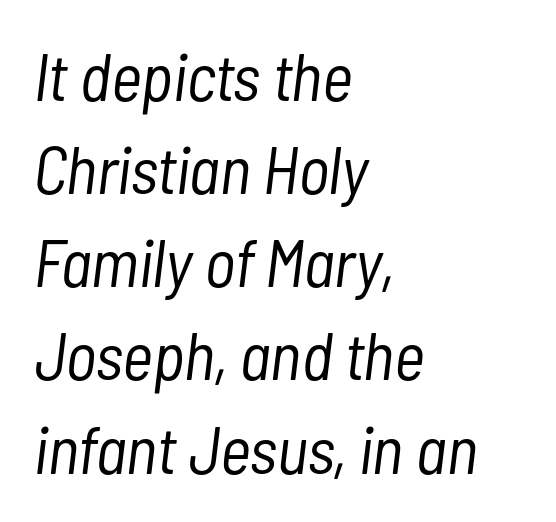
{"italic": "yes", "lean": "right", "slant_degrees": 7, "bold": "no", "weight": "light", "width": "condensed", "stroke_contrast": "low", "x_height": "medium", "monospaced": "no", "underline": "no", "align": "left", "line_spacing": "normal", "line_spacing_ratio": 1.39, "letter_spacing": "normal", "letter_spacing_em": 0.0, "glyph_px": 67}
